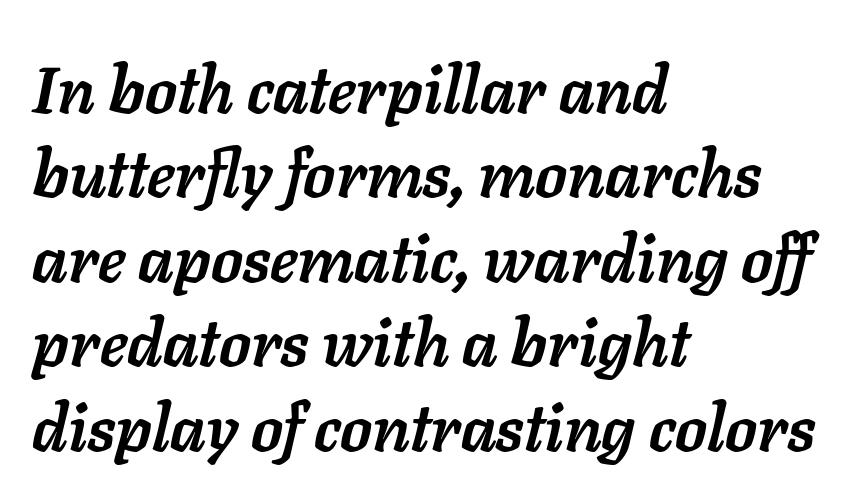
The image shows 65 px semibold type, italic (leaning right); set left-aligned, normal line spacing (1.3x), normal letter spacing, not underlined; low stroke contrast and a medium x-height.
